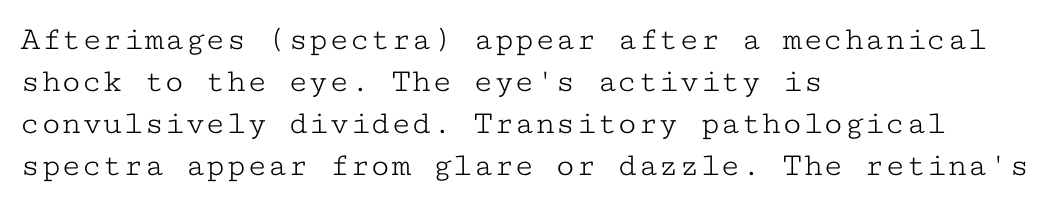
{"serif": "yes", "italic": "no", "bold": "no", "weight": "light", "width": "wide", "stroke_contrast": "low", "x_height": "medium", "monospaced": "yes", "underline": "no", "align": "left", "line_spacing_ratio": 1.24, "letter_spacing": "normal", "letter_spacing_em": 0.0, "glyph_px": 34}
